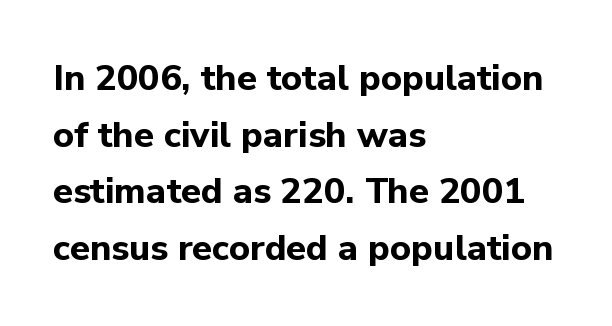
The rendering anchors every line to the left-hand side. The type family on display is of the sans-serif kind. Here the glyphs are tracked normally, forming tight word shapes. Rendered with straight, roman letterforms. The passage shown is typed in a proportional face where columns would drift. Whoever set this chose a conventional vertical rhythm.
